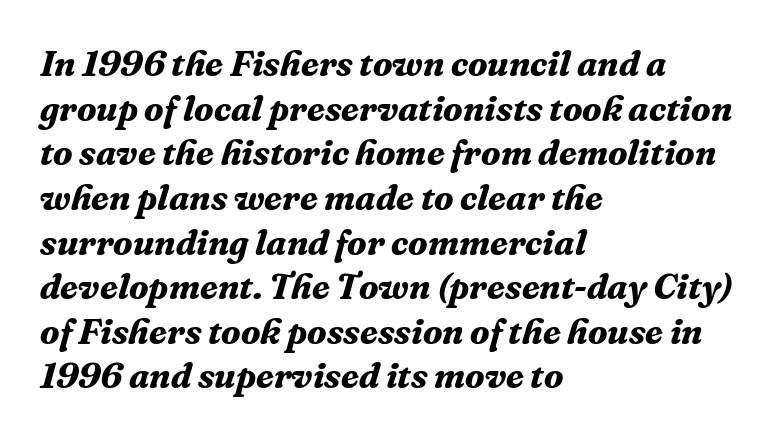
Q: Is the text bold? A: Yes.
Q: Is the text italic (slanted)? A: Yes, it leans right by about 16 degrees.
Q: Is the typeface a serif or a sans-serif typeface? A: Serif.
Q: Is the text underlined? A: No.
Q: How is the paragraph aligned? A: Left-aligned.
Q: Is the spacing between letters normal or unusually wide? A: Normal.
Q: Width (condensed, normal, or wide)? A: Normal.
Q: Stroke contrast? A: Medium.
Q: x-height? A: Medium.
Q: Monospaced? A: No.
